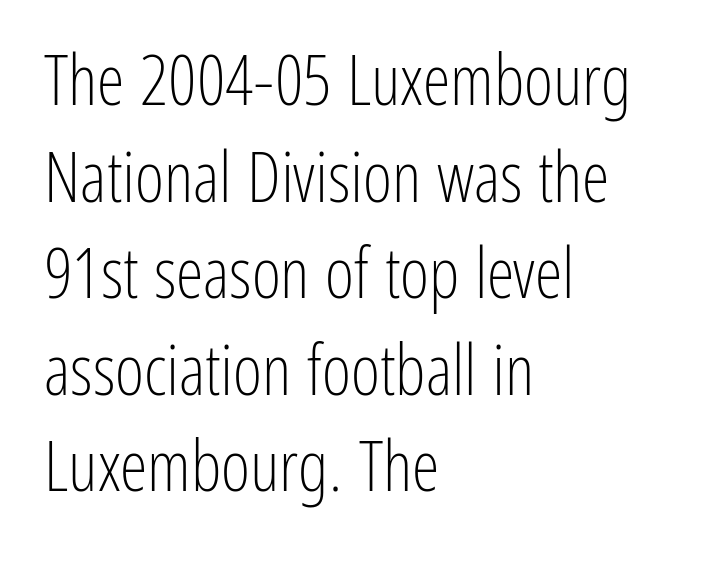
{"serif": "no", "italic": "no", "bold": "no", "weight": "light", "width": "condensed", "stroke_contrast": "low", "x_height": "medium", "monospaced": "no", "underline": "no", "align": "left", "line_spacing": "normal", "line_spacing_ratio": 1.38, "letter_spacing": "normal", "letter_spacing_em": 0.0, "glyph_px": 70}
